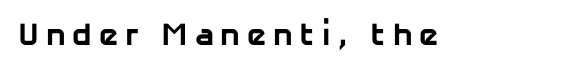
Nope, no serifs anywhere on these letters. The area under the type is left untouched. Think of a printed novel: that variable character pitch is what you see here. The letterforms stand isolated, each surrounded by extra space. Caption: bold face, heavy strokes.
